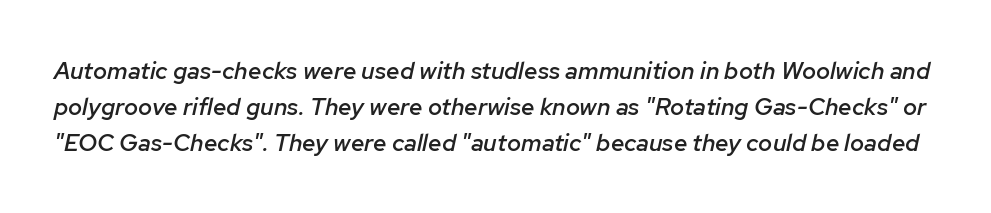
{"italic": "yes", "lean": "right", "slant_degrees": 12, "bold": "semi", "underline": "no", "line_spacing": "normal", "line_spacing_ratio": 1.5, "letter_spacing": "normal", "letter_spacing_em": 0.0, "glyph_px": 24}
